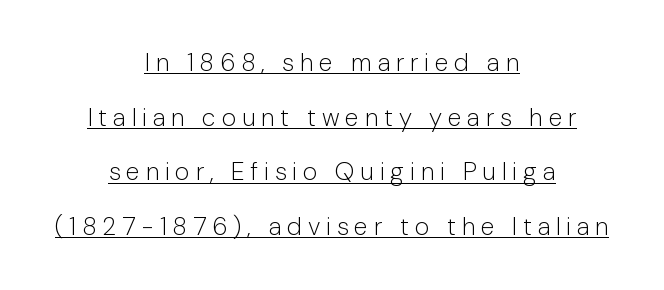
Q: Is the text bold? A: No.
Q: Is the text italic (slanted)? A: No, it is upright.
Q: Is the text underlined? A: Yes.
Q: How is the paragraph aligned? A: Centered.
Q: Is the spacing between letters normal or unusually wide? A: Unusually wide.
Q: Is the spacing between lines tight, normal or loose? A: Loose.
